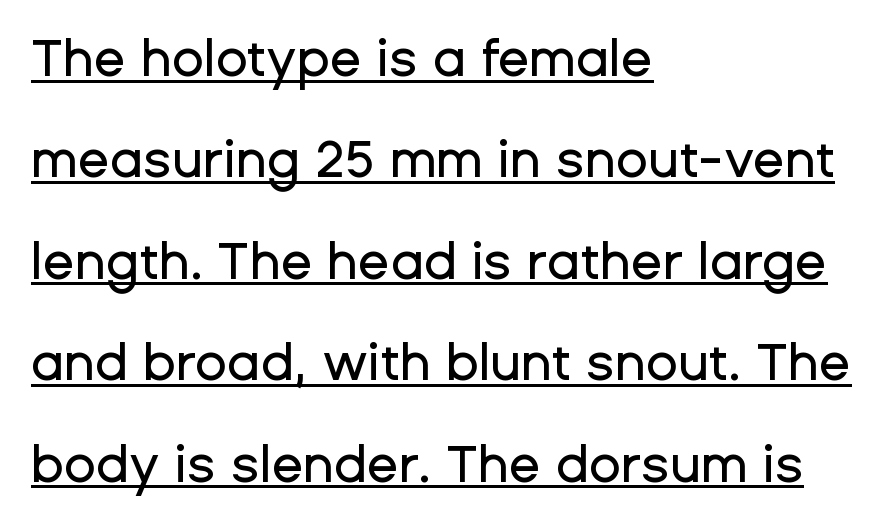
Notice how the passage keeps a crisp vertical edge on the left only. The leading is generous, giving the passage an open texture. The rendering keeps characters at their native spacing. Character widths vary here, with narrow letters taking less room than wide ones.
